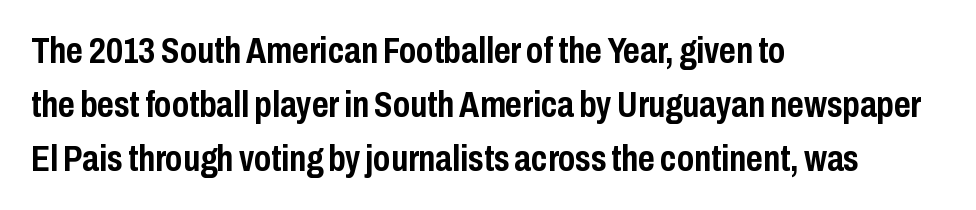
In terms of posture, this sample is upright. Short note: letters normally spaced. This rendering uses left alignment, leaving the right contour irregular. One glance says typical: line gaps are just what's usual.
